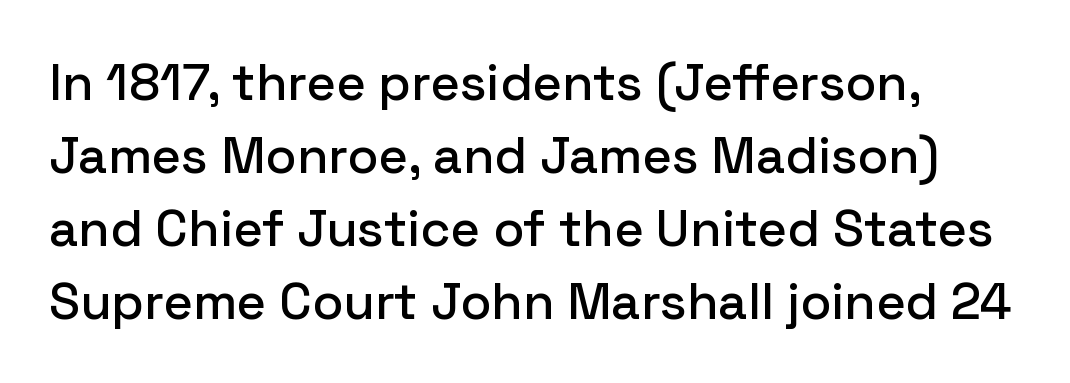
The image shows 51 px sans-serif type, upright; set left-aligned, normal line spacing (1.43x), normal letter spacing, not underlined; low stroke contrast and a medium x-height.
